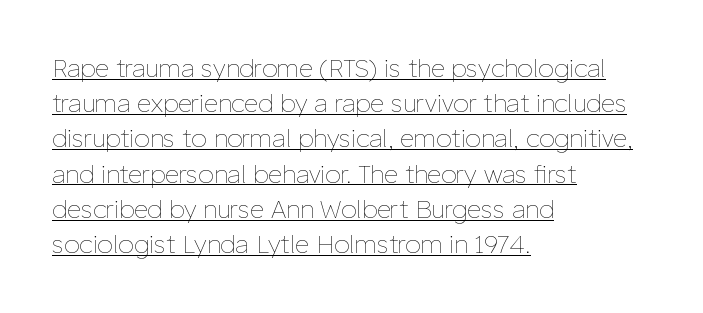
Q: Is the text bold? A: No.
Q: Is the text italic (slanted)? A: No, it is upright.
Q: Is the text underlined? A: Yes.
Q: How is the paragraph aligned? A: Left-aligned.
Q: Is the spacing between letters normal or unusually wide? A: Normal.
Q: Is the spacing between lines tight, normal or loose? A: Normal.
